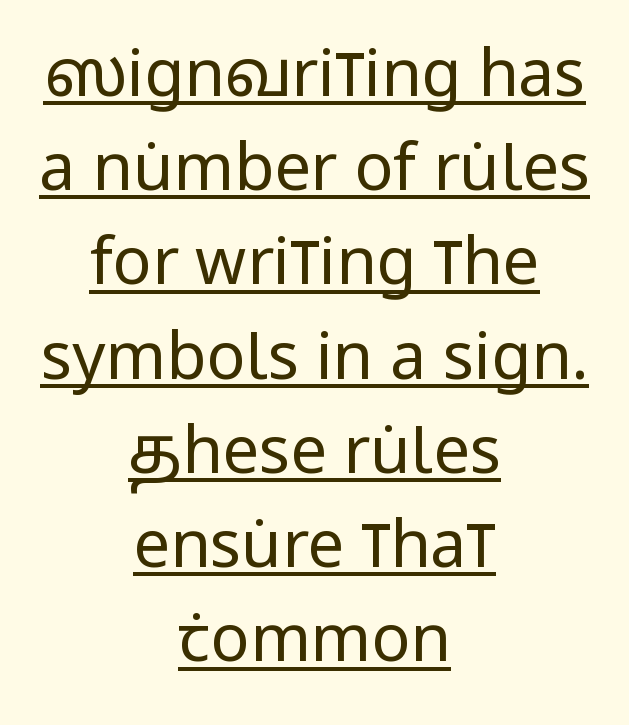
Ordinary non-slanted type is in use. This rendering employs a face without finishing strokes, i.e., a sans-serif. There is no visible air inserted between adjacent glyphs. This is underlined copy, the kind a proofreader might mark for attention. This sample keeps an unexceptional amount of space between lines.
